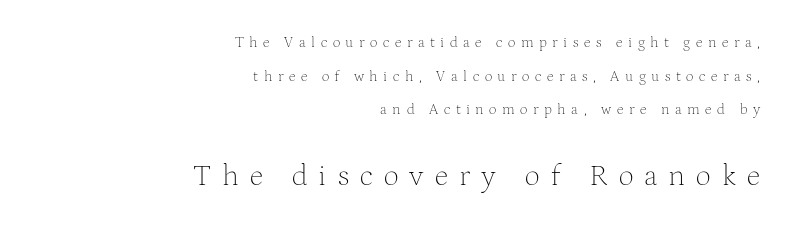
{"serif": "yes", "italic": "no", "bold": "no", "weight": "thin", "width": "normal", "stroke_contrast": "medium", "x_height": "medium", "monospaced": "no", "underline": "no", "align": "right", "line_spacing": "loose", "line_spacing_ratio": 2.25, "letter_spacing": "wide", "letter_spacing_em": 0.37, "larger_block": "second", "size_ratio": 2.0, "glyph_px": 30}
